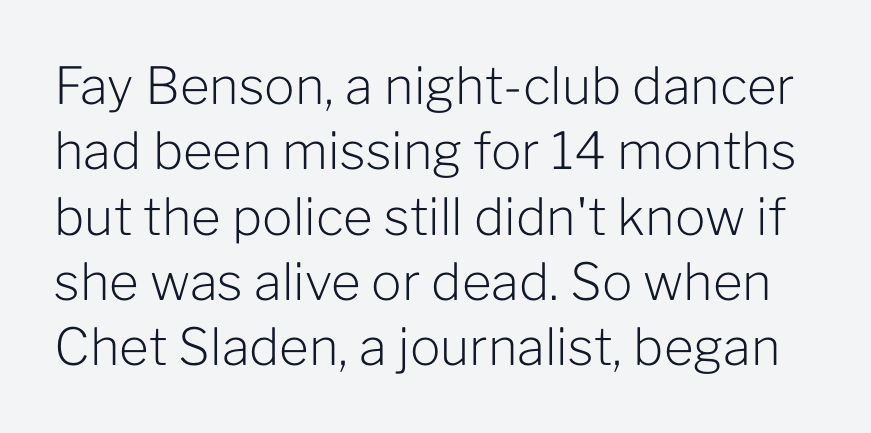
Q: Is the text bold? A: No.
Q: Is the text italic (slanted)? A: No, it is upright.
Q: Is the typeface a serif or a sans-serif typeface? A: Sans-serif.
Q: Is the text underlined? A: No.
Q: Is the spacing between letters normal or unusually wide? A: Normal.
Q: Is the spacing between lines tight, normal or loose? A: Normal.
Q: Width (condensed, normal, or wide)? A: Normal.
Q: Stroke contrast? A: Low.
Q: x-height? A: Medium.
Q: Monospaced? A: No.
